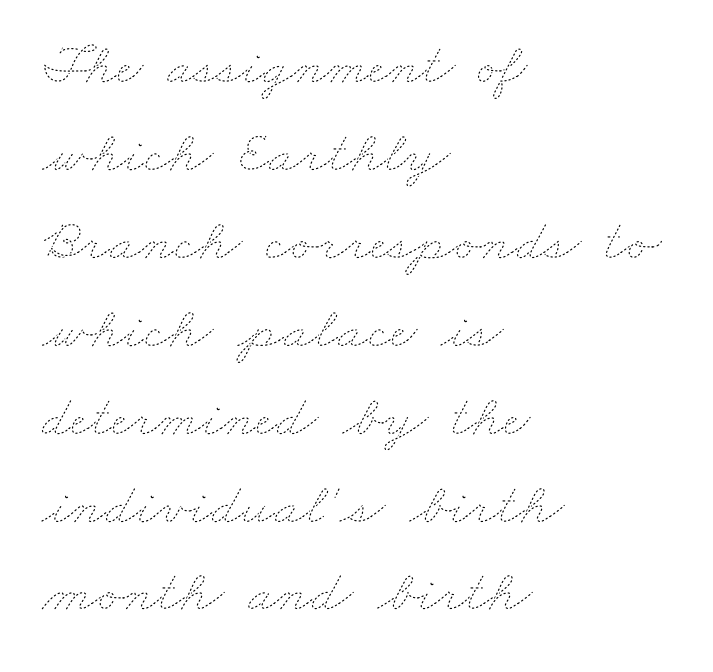
Q: Is the text bold? A: No.
Q: Is the text underlined? A: No.
Q: How is the paragraph aligned? A: Left-aligned.
Q: Is the spacing between letters normal or unusually wide? A: Normal.
Q: Is the spacing between lines tight, normal or loose? A: Normal.
Q: Width (condensed, normal, or wide)? A: Wide.
Q: Stroke contrast? A: Low.
Q: x-height? A: Small.
Q: Monospaced? A: No.
